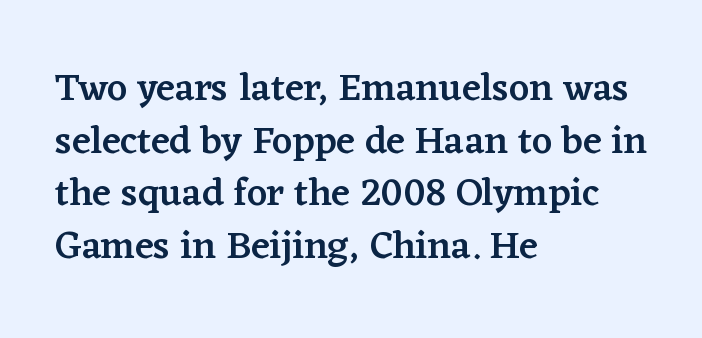
Q: Is the text bold? A: Semi-bold.
Q: Is the text italic (slanted)? A: No, it is upright.
Q: Is the typeface a serif or a sans-serif typeface? A: Serif.
Q: Is the text underlined? A: No.
Q: How is the paragraph aligned? A: Left-aligned.
Q: Is the spacing between letters normal or unusually wide? A: Normal.
Q: Is the spacing between lines tight, normal or loose? A: Normal.
Q: Width (condensed, normal, or wide)? A: Normal.
Q: Stroke contrast? A: Low.
Q: x-height? A: Medium.
Q: Monospaced? A: No.
